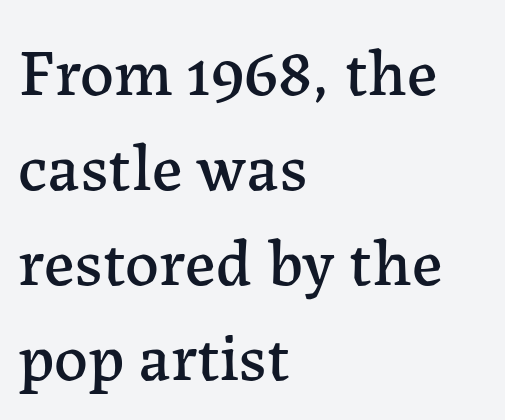
Regular leading. Is this a fixed-width face? No — the glyphs have proportional, varying widths. Only glyphs here, with clear space below each row. In CSS terms this would be text-align: left.
